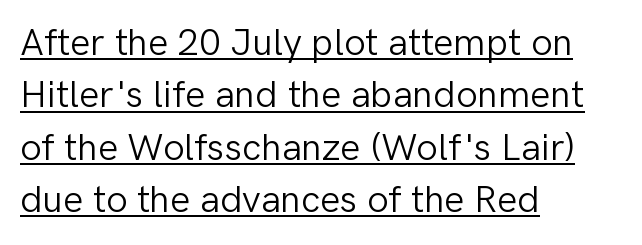
{"serif": "no", "italic": "no", "bold": "no", "weight": "light", "width": "normal", "stroke_contrast": "low", "x_height": "medium", "monospaced": "no", "underline": "yes", "align": "left", "line_spacing": "normal", "line_spacing_ratio": 1.38, "letter_spacing": "normal", "letter_spacing_em": 0.0, "glyph_px": 38}
